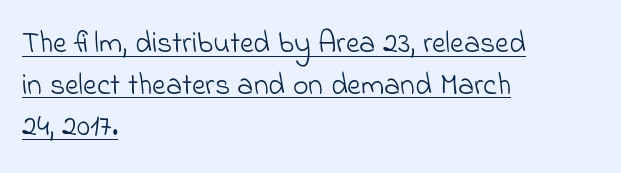
The image shows 30 px light sans-serif type; set left-aligned, normal line spacing (1.39x), normal letter spacing, underlined; low stroke contrast and a small x-height.
